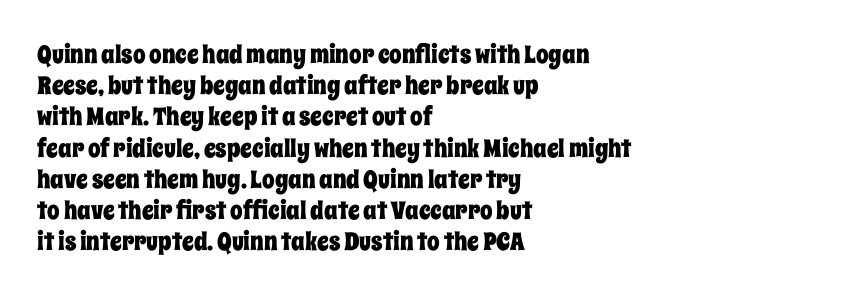
{"italic": "no", "underline": "no", "align": "left", "line_spacing": "normal", "line_spacing_ratio": 1.25, "letter_spacing": "normal", "letter_spacing_em": 0.0, "glyph_px": 25}
